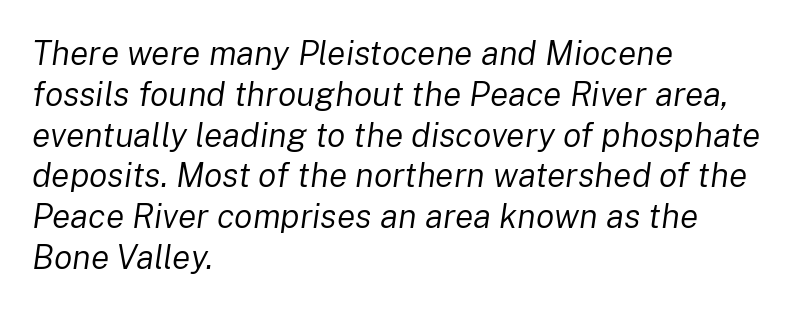
The image shows 34 px regular-weight type, italic (leaning right); set left-aligned, line spacing 1.2x, normal letter spacing, not underlined; low stroke contrast and a medium x-height.
